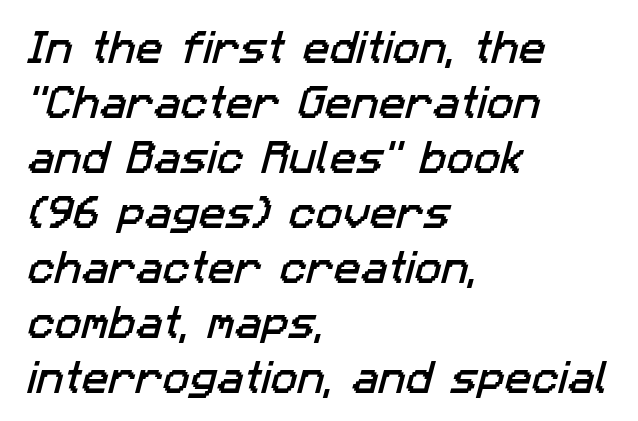
Descenders hang freely into open space. Horizontally, the lines are justified to the leading edge only. The typeface chosen for these lines omits serifs. The rendering uses natural spacing where letterforms have individual widths. The horizontal fit of the characters is conventional and even. The designer left line spacing at the default.
